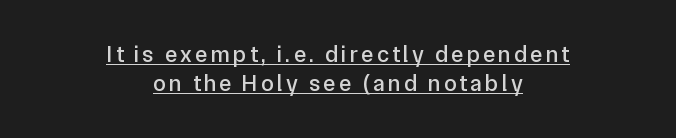
{"italic": "no", "underline": "yes", "align": "center", "line_spacing": "normal", "line_spacing_ratio": 1.27, "glyph_px": 23}
